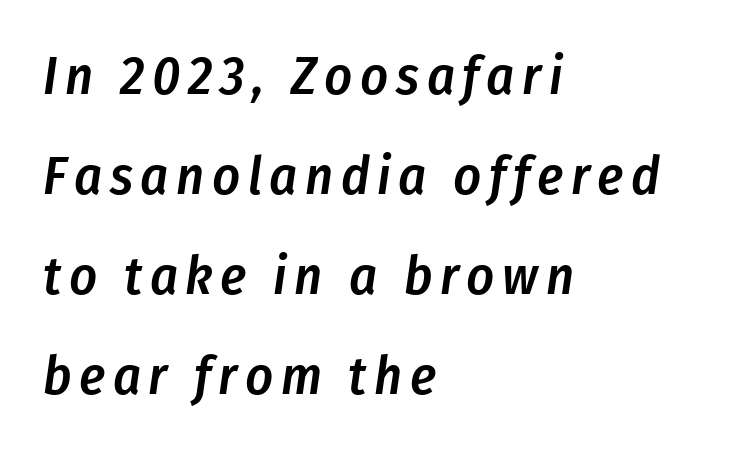
Q: Is the text bold? A: Semi-bold.
Q: Is the text italic (slanted)? A: Yes, it leans right by about 8 degrees.
Q: Is the text underlined? A: No.
Q: How is the paragraph aligned? A: Left-aligned.
Q: Width (condensed, normal, or wide)? A: Condensed.
Q: Stroke contrast? A: Low.
Q: x-height? A: Medium.
Q: Monospaced? A: No.
